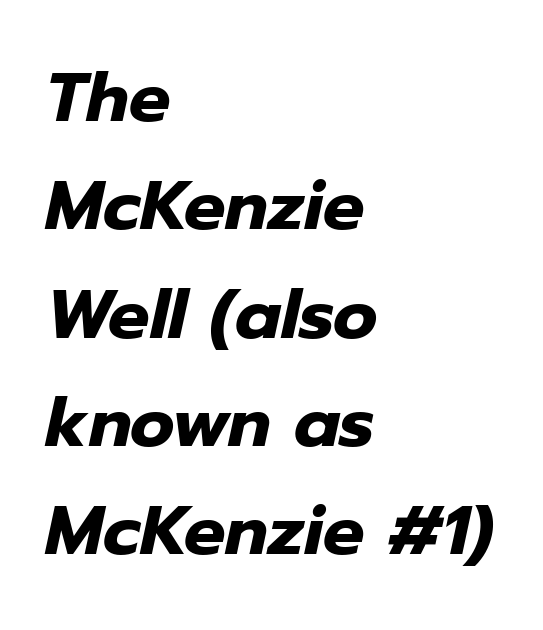
The image shows 69 px heavy type, italic (leaning right); set left-aligned, normal line spacing (1.57x), normal letter spacing, not underlined; low stroke contrast and a medium x-height.
